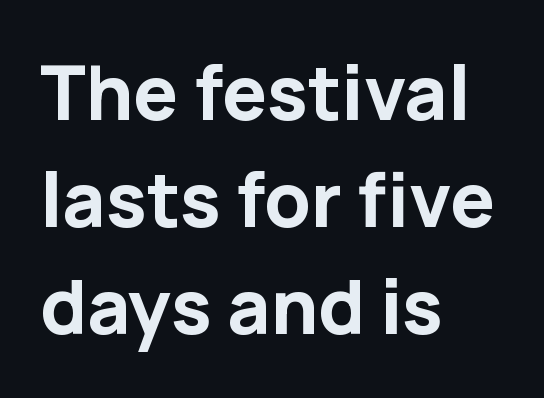
{"serif": "no", "italic": "no", "bold": "yes", "weight": "bold", "width": "normal", "stroke_contrast": "low", "x_height": "medium", "monospaced": "no", "underline": "no", "align": "left", "line_spacing": "normal", "line_spacing_ratio": 1.43, "letter_spacing": "normal", "letter_spacing_em": 0.0, "glyph_px": 75}
